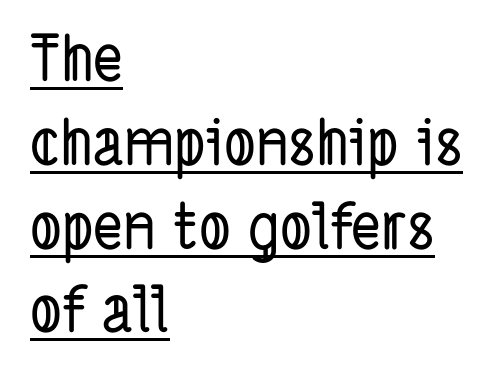
How would I describe the line gaps? Plain and ordinary. Honestly, the letter spacing is just normal — you wouldn't notice it. These lines are composed in type without serifs. The rendering uses natural spacing where letterforms have individual widths. Students, observe the line beneath the letters — that is underlining. The ragged edge is on the right, which tells us the setting is flush left.
